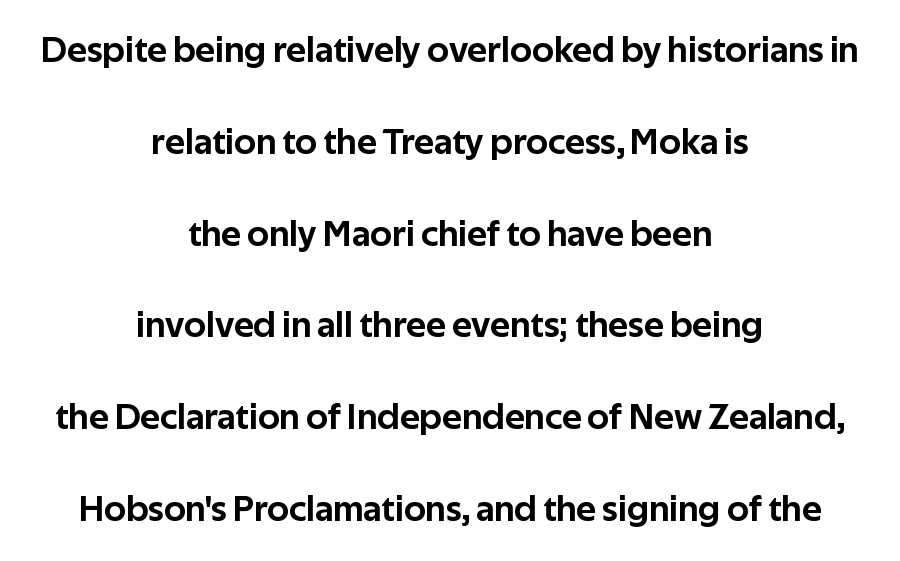
The designer dialed line spacing up above the default. Just letters on the line, the space beneath them empty. Varying glyph widths throughout — classic text-font behaviour. Classification — sans serif.
